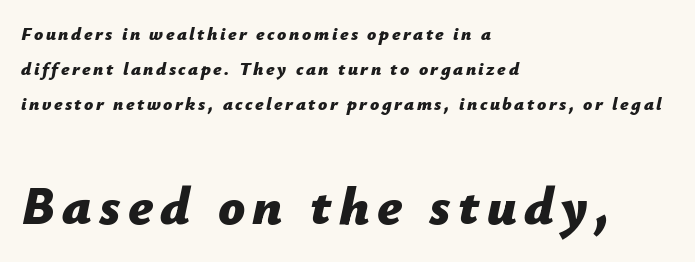
The image shows 53 px bold type, italic (leaning right); set left-aligned, loose line spacing (1.94x), not underlined; the second (bottom) block is 2.94x larger; low stroke contrast and a medium x-height.
